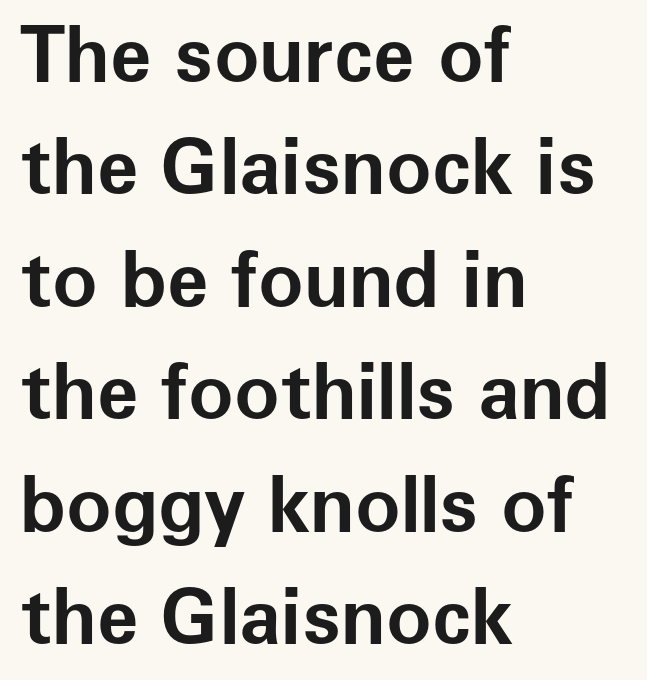
Q: Is the text bold? A: Yes.
Q: Is the text italic (slanted)? A: No, it is upright.
Q: Is the typeface a serif or a sans-serif typeface? A: Sans-serif.
Q: Is the text underlined? A: No.
Q: How is the paragraph aligned? A: Left-aligned.
Q: Is the spacing between letters normal or unusually wide? A: Normal.
Q: Is the spacing between lines tight, normal or loose? A: Normal.
Q: Width (condensed, normal, or wide)? A: Normal.
Q: Stroke contrast? A: Low.
Q: x-height? A: Medium.
Q: Monospaced? A: No.
